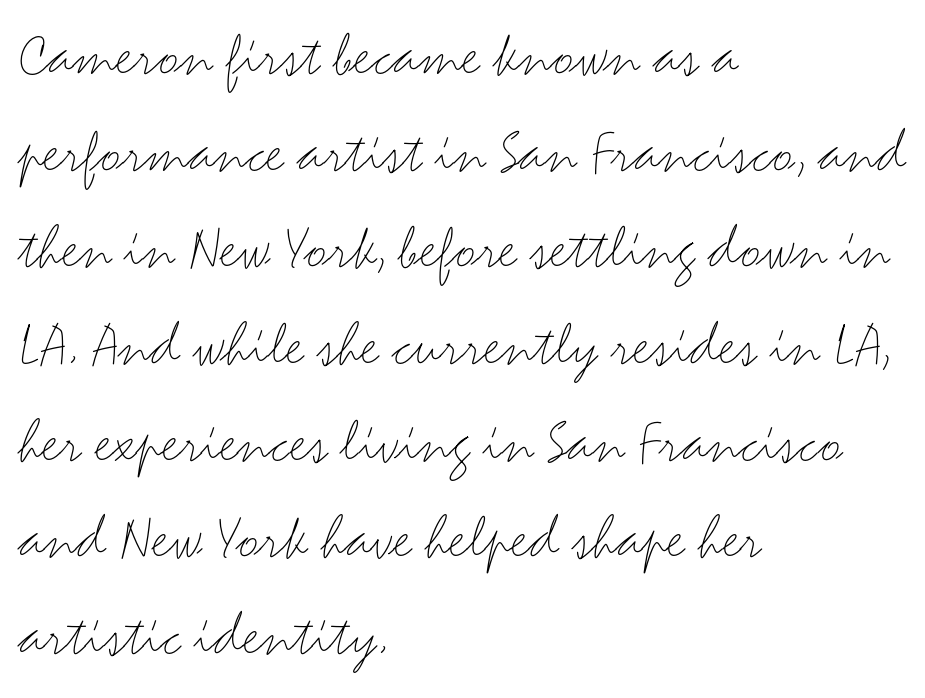
Grotesque or geometric, the face here clearly has no serifs. Leading: standard. Decoration check: the copy has no underline. The face used here is proportionally spaced, like ordinary book or web type. Alignment: flush left.
